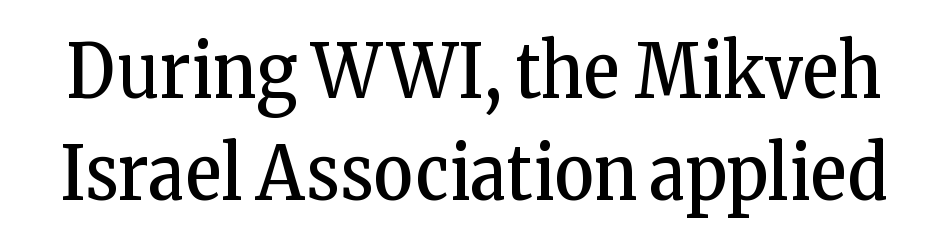
Q: Is the text bold? A: No.
Q: Is the text italic (slanted)? A: No, it is upright.
Q: Is the typeface a serif or a sans-serif typeface? A: Serif.
Q: Is the text underlined? A: No.
Q: Is the spacing between letters normal or unusually wide? A: Normal.
Q: Is the spacing between lines tight, normal or loose? A: Normal.
Q: Width (condensed, normal, or wide)? A: Condensed.
Q: Stroke contrast? A: Low.
Q: x-height? A: Medium.
Q: Monospaced? A: No.
